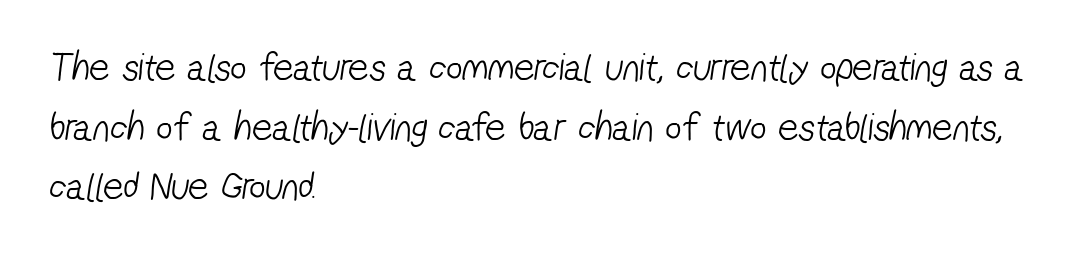
If you drew a ruler down the left edge, every line would touch it. The typeface chosen for these lines omits serifs. A typesetter would call this proportional, since set widths differ per character. Interline gaps are of average width in this sample.
